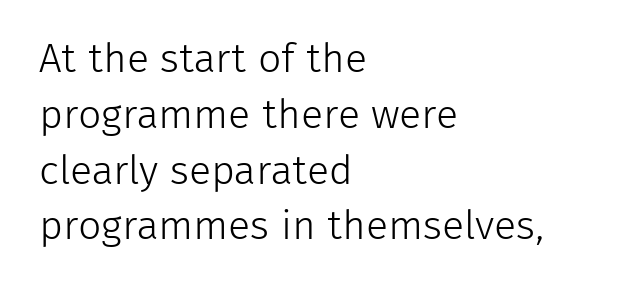
Q: Is the text bold? A: No.
Q: Is the text italic (slanted)? A: No, it is upright.
Q: Is the typeface a serif or a sans-serif typeface? A: Sans-serif.
Q: Is the text underlined? A: No.
Q: How is the paragraph aligned? A: Left-aligned.
Q: Is the spacing between letters normal or unusually wide? A: Normal.
Q: Is the spacing between lines tight, normal or loose? A: Normal.
Q: Width (condensed, normal, or wide)? A: Normal.
Q: Stroke contrast? A: Low.
Q: x-height? A: Medium.
Q: Monospaced? A: No.
